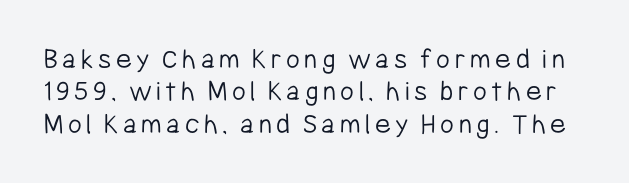
{"serif": "no", "italic": "no", "bold": "no", "weight": "light", "width": "condensed", "stroke_contrast": "low", "x_height": "medium", "monospaced": "no", "underline": "no", "line_spacing": "tight", "line_spacing_ratio": 1.08, "glyph_px": 30}
